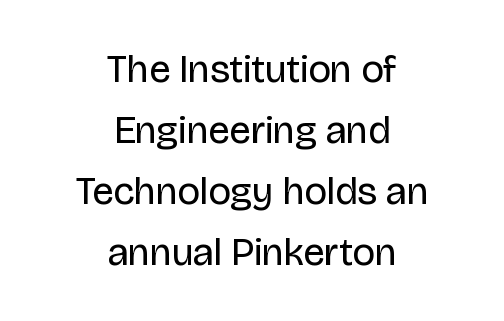
{"serif": "no", "italic": "no", "bold": "no", "weight": "regular", "width": "normal", "stroke_contrast": "low", "x_height": "large", "monospaced": "no", "underline": "no", "align": "center", "line_spacing": "normal", "line_spacing_ratio": 1.56, "letter_spacing": "normal", "letter_spacing_em": 0.0, "glyph_px": 39}
